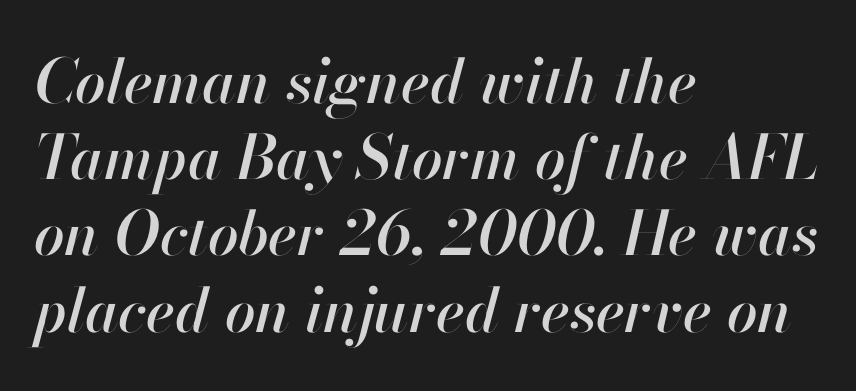
The image shows 61 px text type, italic (leaning right); set left-aligned, normal line spacing (1.25x), normal letter spacing, not underlined; high stroke contrast and a small x-height.
